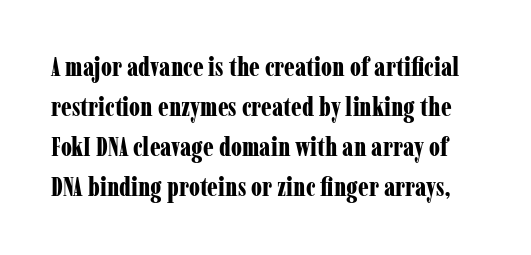
Q: Is the text bold? A: Yes.
Q: Is the text italic (slanted)? A: No, it is upright.
Q: Is the text underlined? A: No.
Q: Is the spacing between letters normal or unusually wide? A: Normal.
Q: Is the spacing between lines tight, normal or loose? A: Normal.
